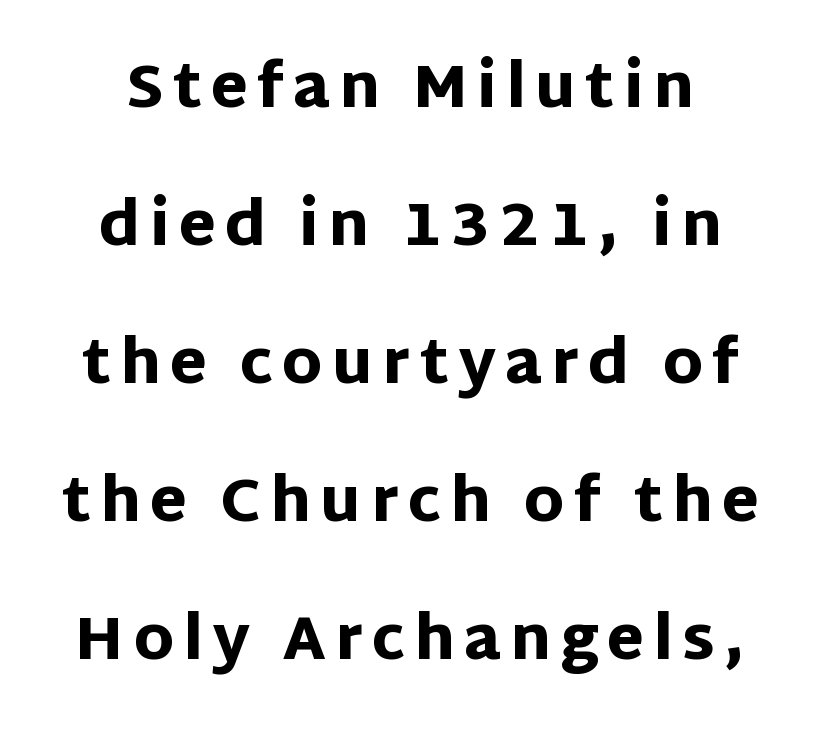
The image shows 60 px heavy sans-serif type, upright; set centered, loose line spacing (2.3x), not underlined; low stroke contrast and a large x-height.
